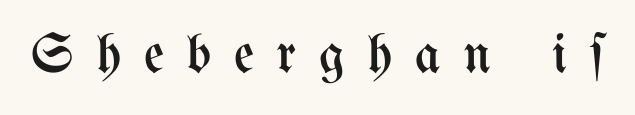
The image shows 56 px regular-weight, condensed type, upright; set unusually wide letter spacing (+0.4 em), not underlined; medium stroke contrast and a medium x-height.
